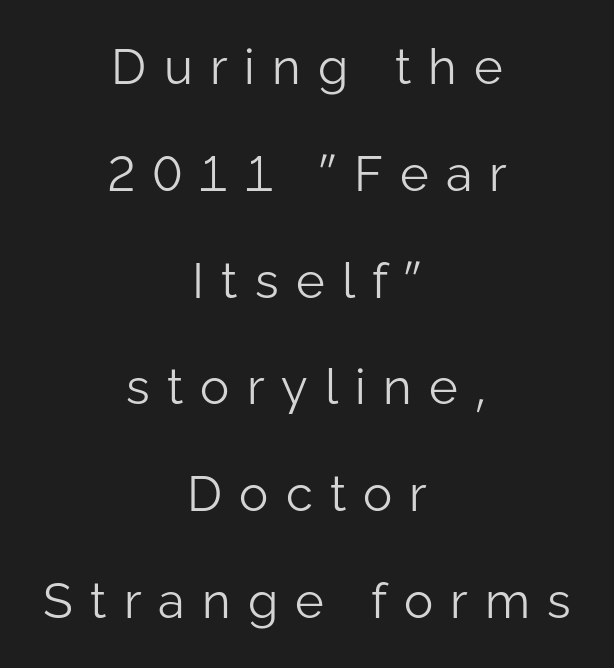
{"serif": "no", "italic": "no", "bold": "no", "weight": "light", "width": "normal", "stroke_contrast": "low", "x_height": "medium", "monospaced": "no", "underline": "no", "align": "center", "line_spacing": "loose", "line_spacing_ratio": 2.18, "letter_spacing": "wide", "letter_spacing_em": 0.35, "glyph_px": 49}
